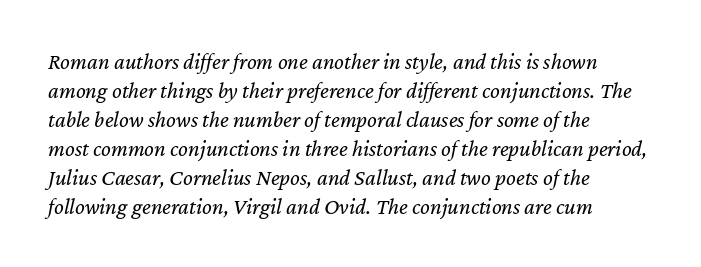
The image shows 23 px text type, italic (leaning right); set left-aligned, normal line spacing (1.26x), normal letter spacing, not underlined.
